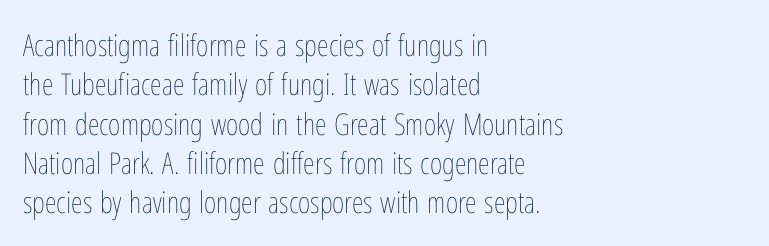
The image shows 30 px thin, condensed type, upright; set left-aligned, normal line spacing (1.31x), normal letter spacing, not underlined; low stroke contrast and a medium x-height.
